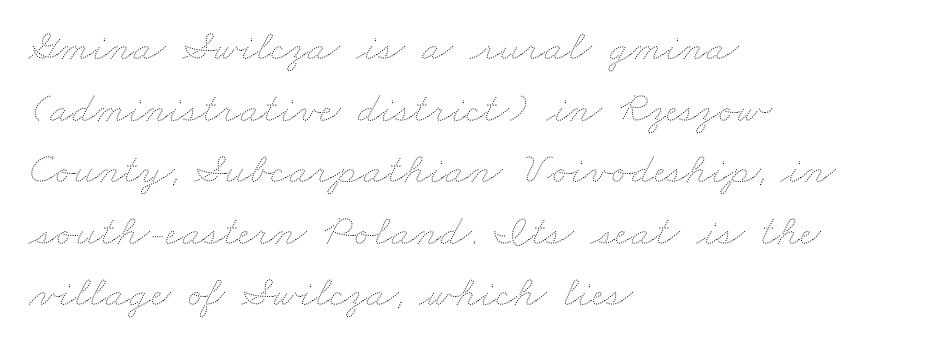
Q: Is the text bold? A: No.
Q: Is the text underlined? A: No.
Q: How is the paragraph aligned? A: Left-aligned.
Q: Is the spacing between letters normal or unusually wide? A: Normal.
Q: Is the spacing between lines tight, normal or loose? A: Normal.
Q: Width (condensed, normal, or wide)? A: Wide.
Q: Stroke contrast? A: Medium.
Q: x-height? A: Small.
Q: Monospaced? A: No.
